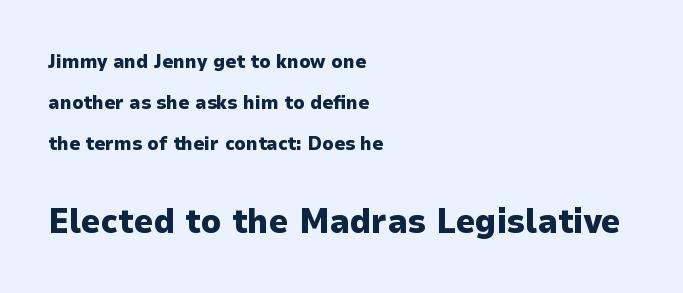
Q: Is the text bold? A: Yes.
Q: Is the text italic (slanted)? A: No, it is upright.
Q: Is the typeface a serif or a sans-serif typeface? A: Sans-serif.
Q: Is the text underlined? A: No.
Q: How is the paragraph aligned? A: Left-aligned.
Q: Is the spacing between letters normal or unusually wide? A: Normal.
Q: Is the spacing between lines tight, normal or loose? A: Loose.
Q: Which block of text is set in a larger size, the first (top) or the second (bottom)? A: The second (bottom) one.
Q: Width (condensed, normal, or wide)? A: Normal.
Q: Stroke contrast? A: Low.
Q: x-height? A: Medium.
Q: Monospaced? A: No.
